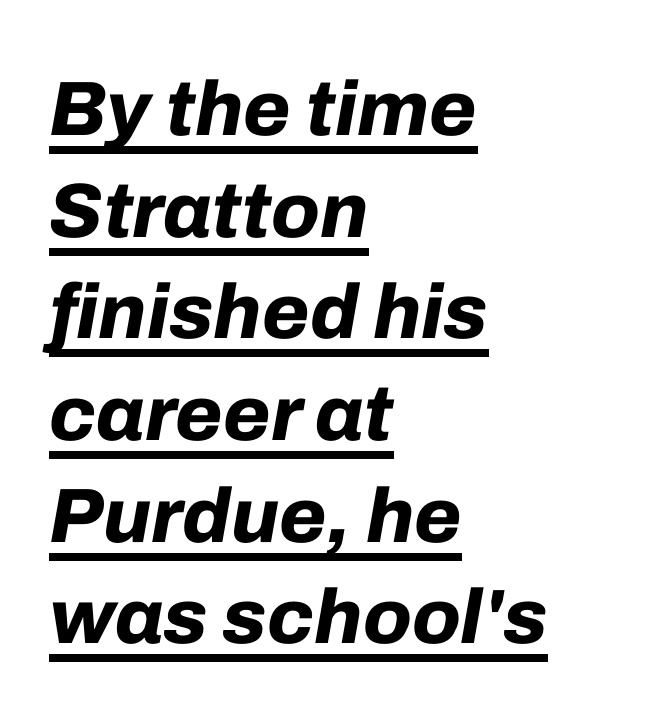
Q: Is the text bold? A: Yes.
Q: Is the text italic (slanted)? A: Yes, it leans right by about 10 degrees.
Q: Is the text underlined? A: Yes.
Q: How is the paragraph aligned? A: Left-aligned.
Q: Is the spacing between letters normal or unusually wide? A: Normal.
Q: Is the spacing between lines tight, normal or loose? A: Normal.
Q: Width (condensed, normal, or wide)? A: Normal.
Q: Stroke contrast? A: Low.
Q: x-height? A: Medium.
Q: Monospaced? A: No.
